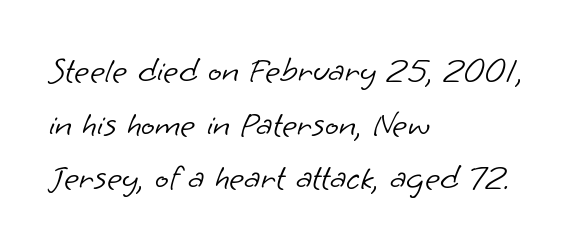
The image shows 36 px light sans-serif type; set left-aligned, normal line spacing (1.49x), normal letter spacing, not underlined; low stroke contrast and a small x-height.
